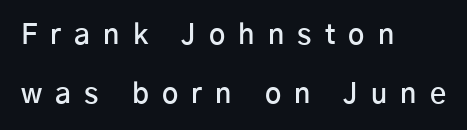
Airy leading. A roman cut, with each character standing at attention. Where is the straight margin? On the left. This sample has the flowing, uneven cadence of proportional lettering.
